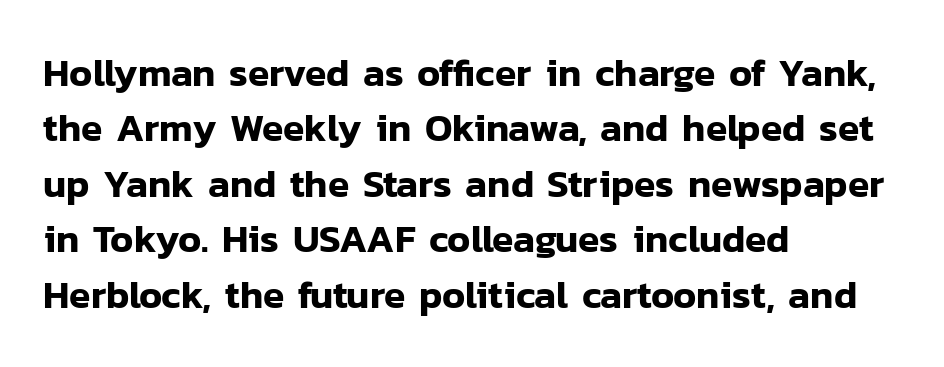
{"serif": "no", "italic": "no", "width": "normal", "stroke_contrast": "low", "x_height": "medium", "monospaced": "no", "underline": "no", "align": "left", "line_spacing": "normal", "line_spacing_ratio": 1.42, "letter_spacing": "normal", "letter_spacing_em": 0.0, "glyph_px": 39}
